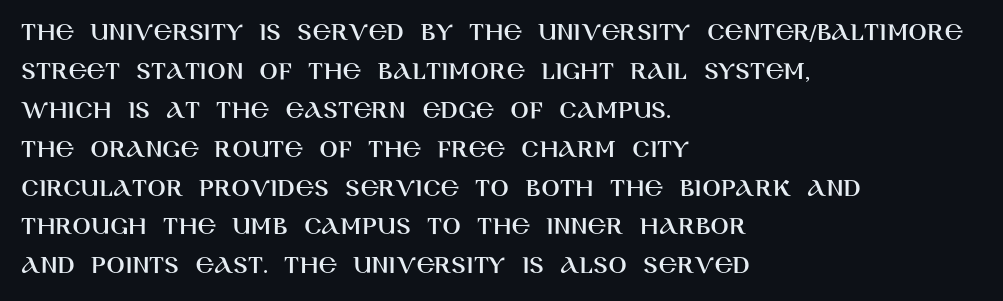
The image shows 27 px text type, upright; set left-aligned, normal line spacing (1.44x), normal letter spacing, not underlined.
